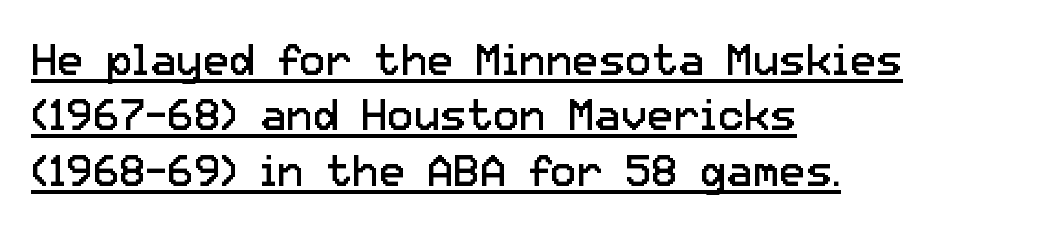
The image shows 44 px regular-weight sans-serif type, upright; set left-aligned, normal line spacing (1.26x), normal letter spacing, underlined; low stroke contrast and a medium x-height.
